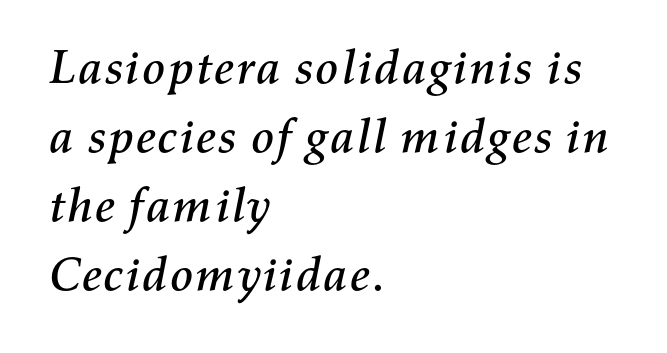
{"italic": "yes", "lean": "right", "slant_degrees": 11, "width": "normal", "stroke_contrast": "medium", "x_height": "medium", "monospaced": "no", "underline": "no", "align": "left", "line_spacing": "normal", "line_spacing_ratio": 1.44, "letter_spacing": "normal", "letter_spacing_em": 0.0, "glyph_px": 48}
